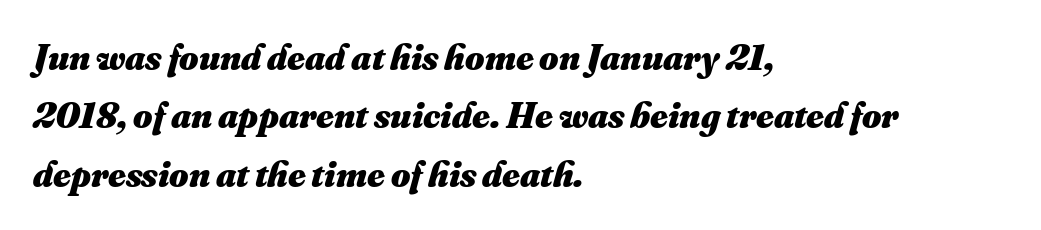
The image shows 37 px heavy type; set left-aligned, normal line spacing (1.58x), normal letter spacing, not underlined; medium stroke contrast and a small x-height.
